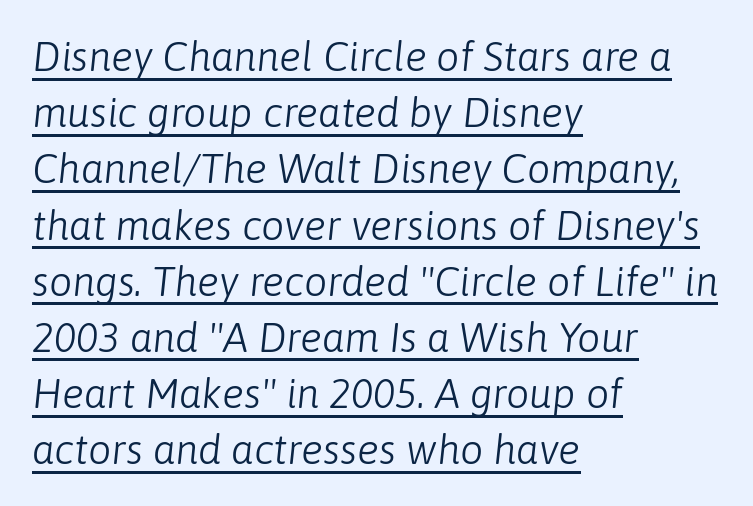
The image shows 41 px light type, italic (leaning right); set left-aligned, normal line spacing (1.37x), normal letter spacing, underlined; low stroke contrast and a medium x-height.
